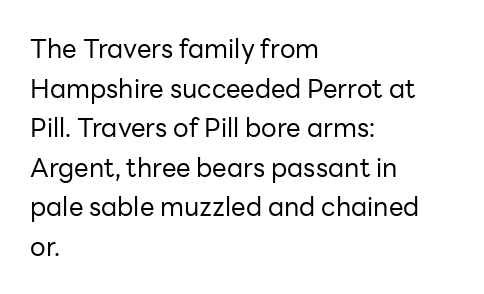
The block of text has a typical density, with ordinary space between rows. The line texture is even and compact thanks to regular tracking. Nothing heavy about these letters — not bold at all. Which margin do the lines hug? The left one — the right edge is uneven.
